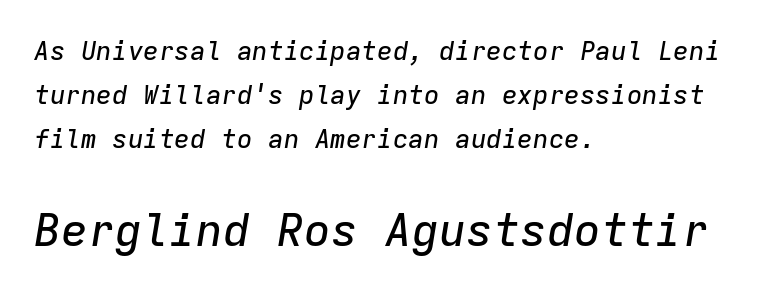
{"italic": "yes", "lean": "right", "slant_degrees": 9, "width": "normal", "stroke_contrast": "low", "x_height": "medium", "monospaced": "yes", "underline": "no", "align": "left", "line_spacing": "normal", "line_spacing_ratio": 1.69, "letter_spacing": "normal", "letter_spacing_em": 0.0, "larger_block": "second", "size_ratio": 1.73, "glyph_px": 45}
